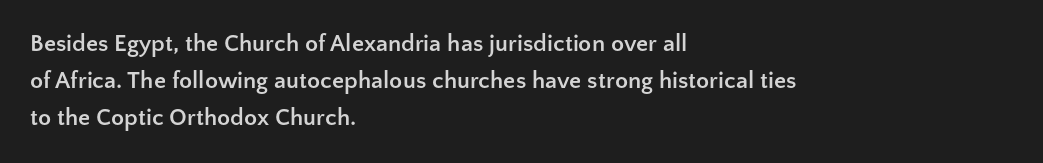
The passage shown has conventional tracking throughout. Underline: absent. The lines in this sample share a left origin and differ only in where they stop. These lines carry a lot of weight — the face is fully bold. Leading: standard. Characters remain perfectly vertical along every line.
